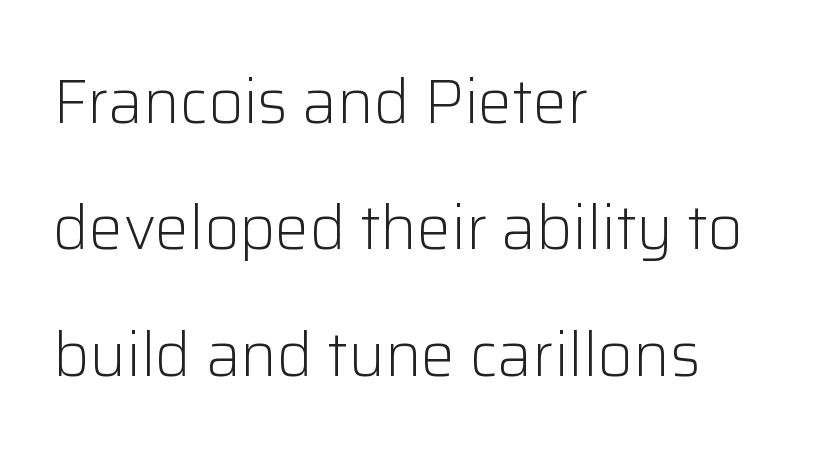
The image shows 61 px light sans-serif type, upright; set left-aligned, loose line spacing (2.07x), normal letter spacing, not underlined; low stroke contrast and a medium x-height.
